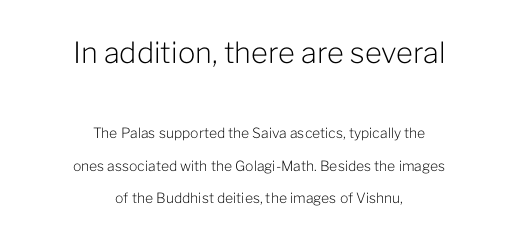
The image shows 29 px light sans-serif type, upright; set centered, loose line spacing (2.32x), normal letter spacing, not underlined; the first (top) block is 2.07x larger; low stroke contrast and a medium x-height.
